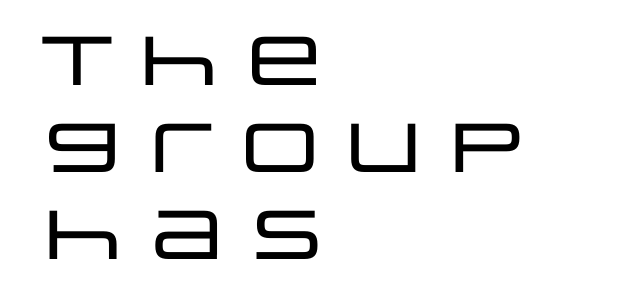
The image shows 69 px wide sans-serif type, upright; set left-aligned, normal line spacing (1.26x), normal letter spacing, not underlined; low stroke contrast and a large x-height.
